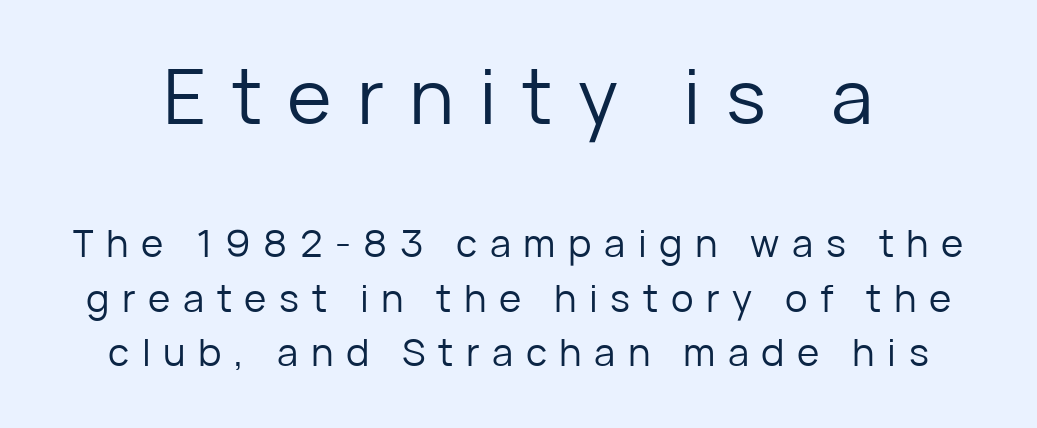
The image shows 76 px regular-weight sans-serif type, upright; set normal line spacing (1.43x), unusually wide letter spacing (+0.33 em), not underlined; the first (top) block is 2.0x larger; low stroke contrast and a medium x-height.
